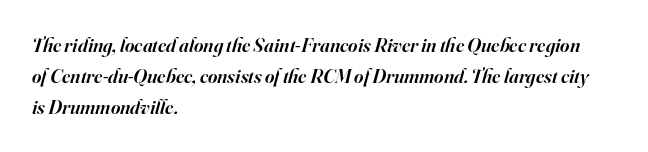
The image shows 20 px text type, italic (leaning right); set left-aligned, normal line spacing (1.54x), normal letter spacing, not underlined.
